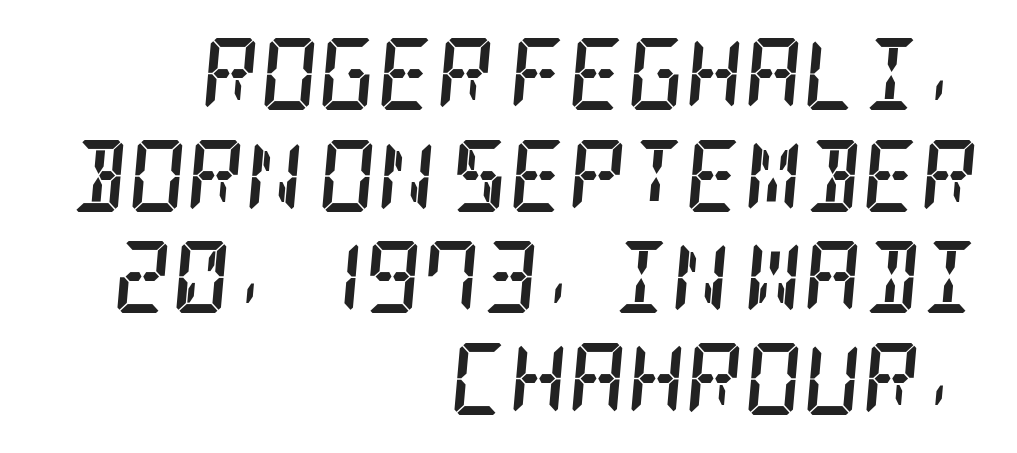
{"serif": "yes", "italic": "yes", "lean": "right", "slant_degrees": 5, "bold": "yes", "weight": "semibold", "width": "condensed", "stroke_contrast": "low", "x_height": "large", "underline": "no", "align": "right", "line_spacing": "normal", "line_spacing_ratio": 1.41, "letter_spacing": "normal", "letter_spacing_em": 0.0, "glyph_px": 72}
